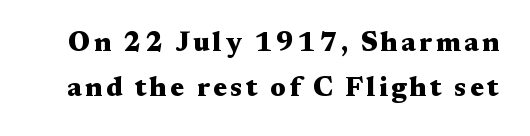
The image shows 27 px bold type, upright; set normal line spacing (1.68x), not underlined.
